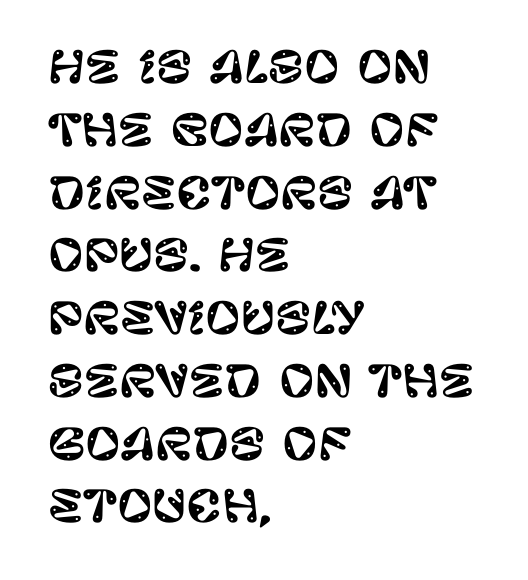
The image shows 43 px sans-serif type; set left-aligned, normal line spacing (1.46x), normal letter spacing, not underlined; low stroke contrast and a large x-height.
